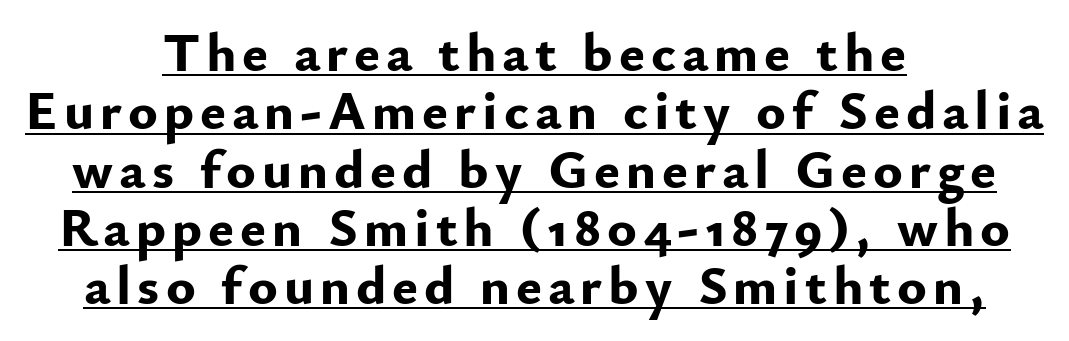
{"serif": "no", "italic": "no", "bold": "yes", "weight": "bold", "width": "normal", "stroke_contrast": "low", "x_height": "small", "monospaced": "no", "underline": "yes", "align": "center", "line_spacing": "tight", "line_spacing_ratio": 1.06, "glyph_px": 55}
